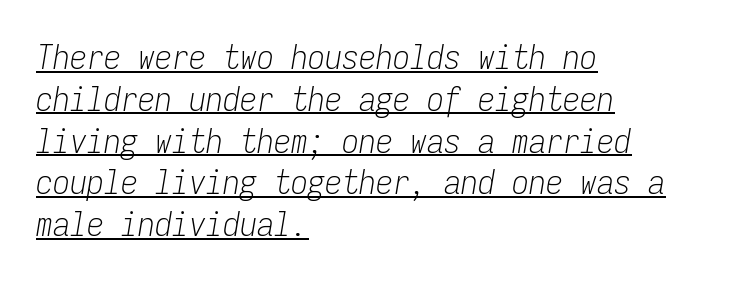
Q: Is the text bold? A: No.
Q: Is the text italic (slanted)? A: Yes, it leans right by about 9 degrees.
Q: Is the text underlined? A: Yes.
Q: How is the paragraph aligned? A: Left-aligned.
Q: Is the spacing between letters normal or unusually wide? A: Normal.
Q: Width (condensed, normal, or wide)? A: Condensed.
Q: Stroke contrast? A: Low.
Q: x-height? A: Medium.
Q: Monospaced? A: Yes.
